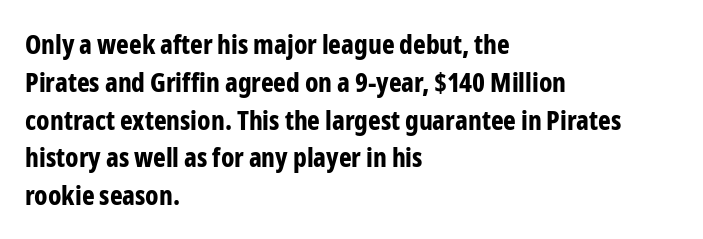
Q: Is the text bold? A: Yes.
Q: Is the text italic (slanted)? A: No, it is upright.
Q: Is the text underlined? A: No.
Q: How is the paragraph aligned? A: Left-aligned.
Q: Is the spacing between letters normal or unusually wide? A: Normal.
Q: Is the spacing between lines tight, normal or loose? A: Normal.
